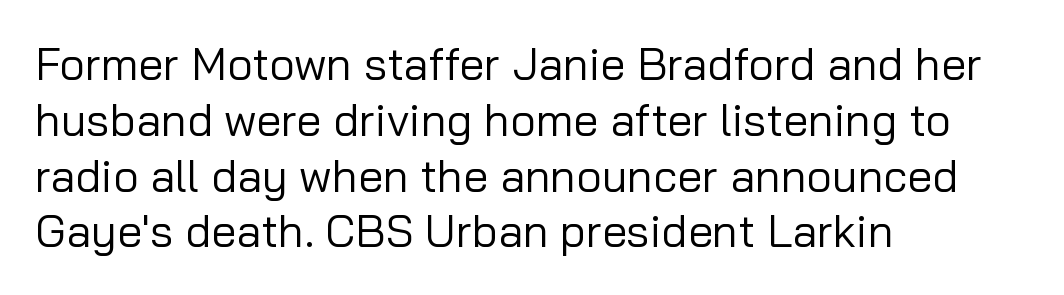
Q: Is the text bold? A: No.
Q: Is the text italic (slanted)? A: No, it is upright.
Q: Is the typeface a serif or a sans-serif typeface? A: Sans-serif.
Q: Is the text underlined? A: No.
Q: How is the paragraph aligned? A: Left-aligned.
Q: Is the spacing between letters normal or unusually wide? A: Normal.
Q: Width (condensed, normal, or wide)? A: Normal.
Q: Stroke contrast? A: Low.
Q: x-height? A: Medium.
Q: Monospaced? A: No.
